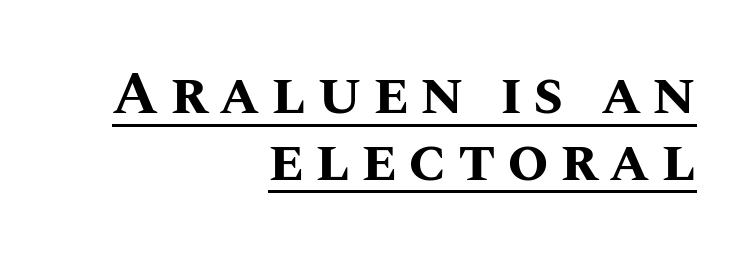
Q: Is the text bold? A: Yes.
Q: Is the text italic (slanted)? A: No, it is upright.
Q: Is the text underlined? A: Yes.
Q: How is the paragraph aligned? A: Right-aligned.
Q: Is the spacing between lines tight, normal or loose? A: Tight.
Q: Width (condensed, normal, or wide)? A: Normal.
Q: Stroke contrast? A: Medium.
Q: x-height? A: Large.
Q: Monospaced? A: No.
